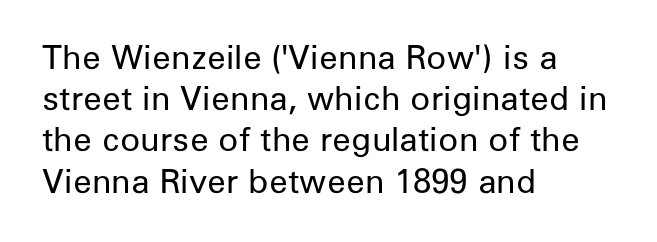
The image shows 33 px regular-weight sans-serif type, upright; set left-aligned, normal line spacing (1.25x), normal letter spacing, not underlined; low stroke contrast and a medium x-height.
